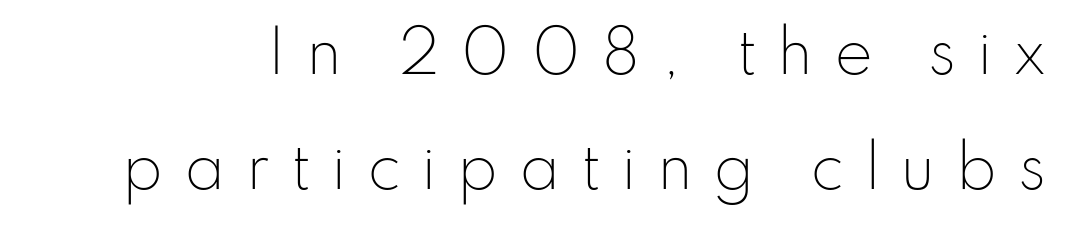
The image shows 58 px light sans-serif type, upright; set loose line spacing (1.99x), unusually wide letter spacing (+0.35 em), not underlined; low stroke contrast and a small x-height.
